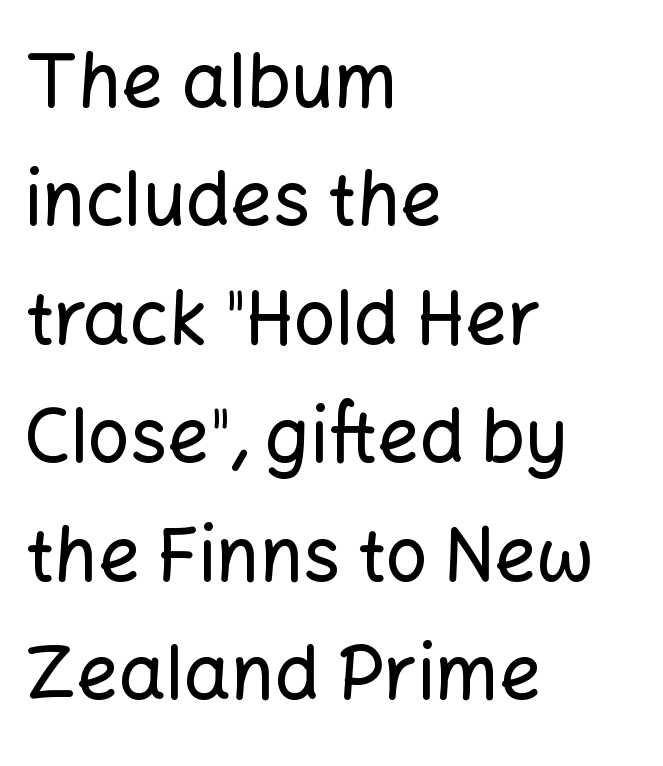
The image shows 74 px sans-serif type, upright; set left-aligned, normal line spacing (1.6x), normal letter spacing, not underlined; low stroke contrast and a medium x-height.
